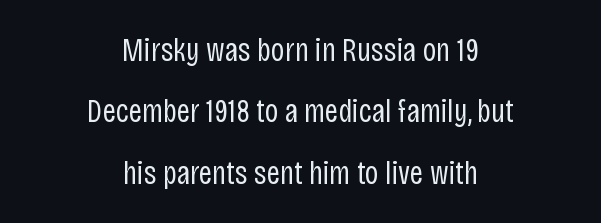
Check where the strokes stop: nothing finishes them off — pure sans. Every stem runs plumb, perpendicular to the baseline. The letterforms sit shoulder to shoulder at normal distance. Character widths vary here, with narrow letters taking less room than wide ones.
